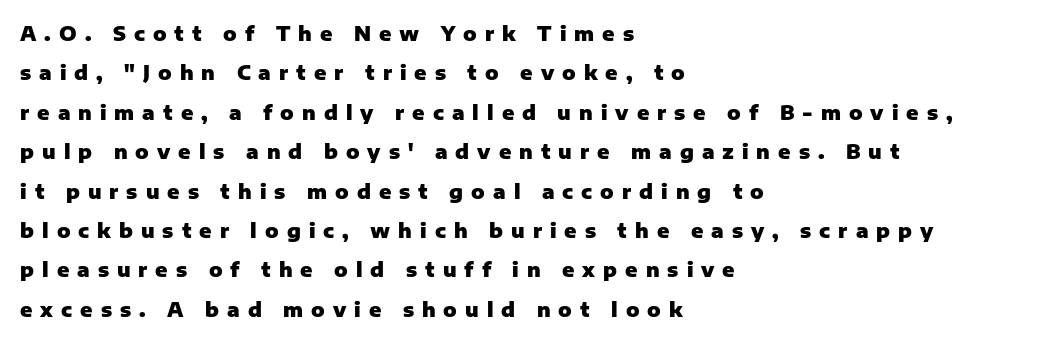
{"italic": "no", "bold": "yes", "underline": "no", "align": "left", "line_spacing": "loose", "line_spacing_ratio": 1.97, "letter_spacing": "wide", "letter_spacing_em": 0.4, "glyph_px": 20}
